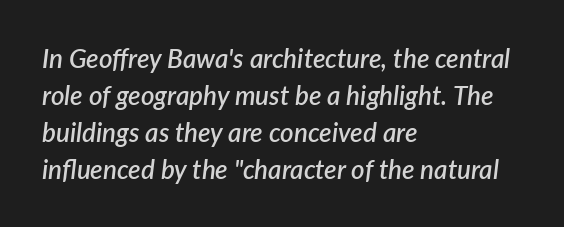
This block has exactly the height ordinary leading produces. The specimen omits any rule beneath the text block's lines. Letter spacing: default. Horizontally, the lines are justified to the leading edge only.
